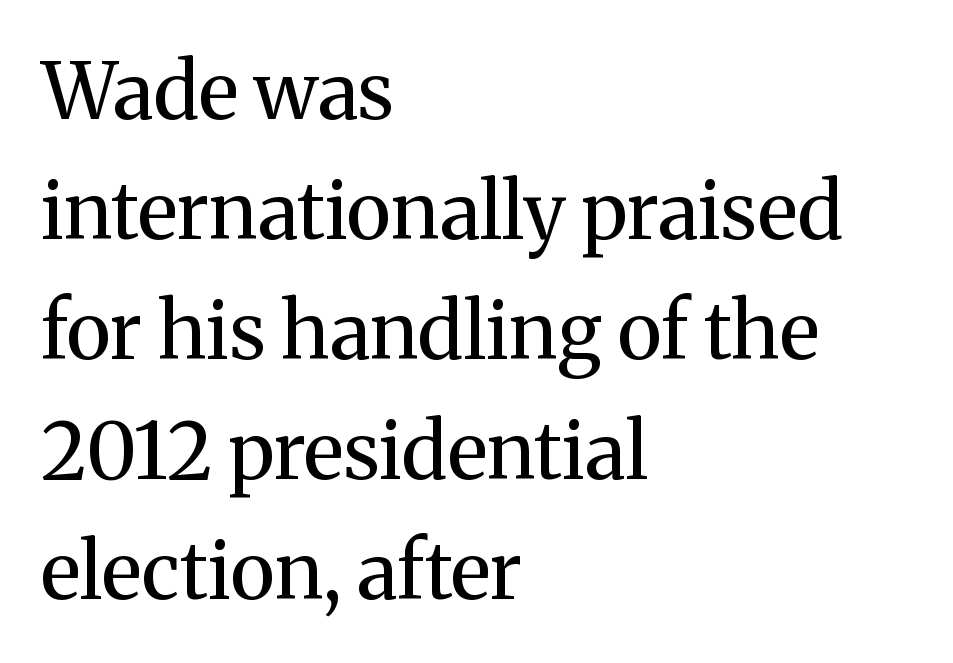
{"serif": "yes", "italic": "no", "bold": "no", "weight": "regular", "width": "normal", "stroke_contrast": "medium", "x_height": "medium", "monospaced": "no", "underline": "no", "align": "left", "line_spacing": "normal", "line_spacing_ratio": 1.52, "letter_spacing": "normal", "letter_spacing_em": 0.0, "glyph_px": 79}
